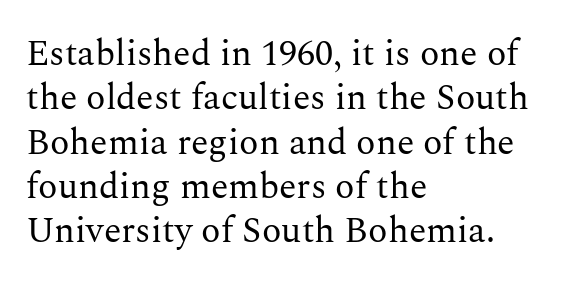
Q: Is the text bold? A: No.
Q: Is the text italic (slanted)? A: No, it is upright.
Q: Is the typeface a serif or a sans-serif typeface? A: Serif.
Q: Is the text underlined? A: No.
Q: How is the paragraph aligned? A: Left-aligned.
Q: Is the spacing between letters normal or unusually wide? A: Normal.
Q: Width (condensed, normal, or wide)? A: Normal.
Q: Stroke contrast? A: Medium.
Q: x-height? A: Medium.
Q: Monospaced? A: No.
